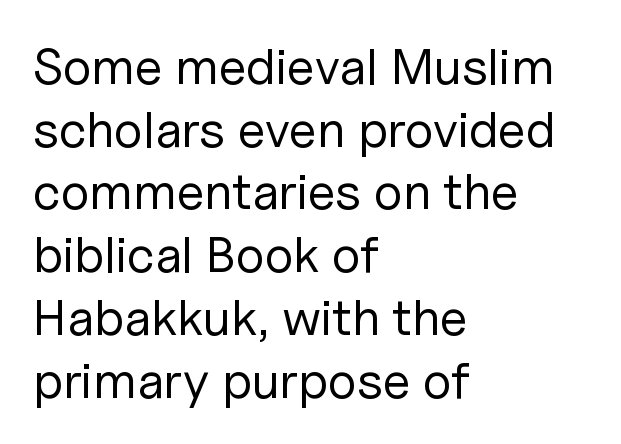
Q: Is the text bold? A: No.
Q: Is the text italic (slanted)? A: No, it is upright.
Q: Is the typeface a serif or a sans-serif typeface? A: Sans-serif.
Q: Is the text underlined? A: No.
Q: How is the paragraph aligned? A: Left-aligned.
Q: Is the spacing between letters normal or unusually wide? A: Normal.
Q: Width (condensed, normal, or wide)? A: Normal.
Q: Stroke contrast? A: Low.
Q: x-height? A: Medium.
Q: Monospaced? A: No.
